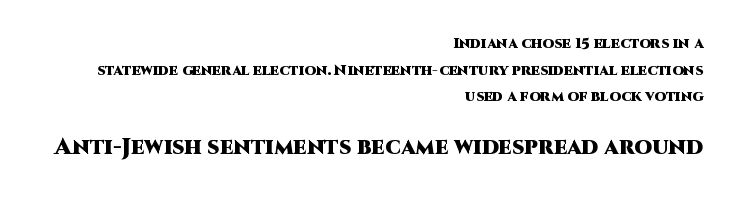
Q: Is the text bold? A: Yes.
Q: Is the text italic (slanted)? A: No, it is upright.
Q: Is the text underlined? A: No.
Q: How is the paragraph aligned? A: Right-aligned.
Q: Is the spacing between letters normal or unusually wide? A: Normal.
Q: Which block of text is set in a larger size, the first (top) or the second (bottom)? A: The second (bottom) one.
